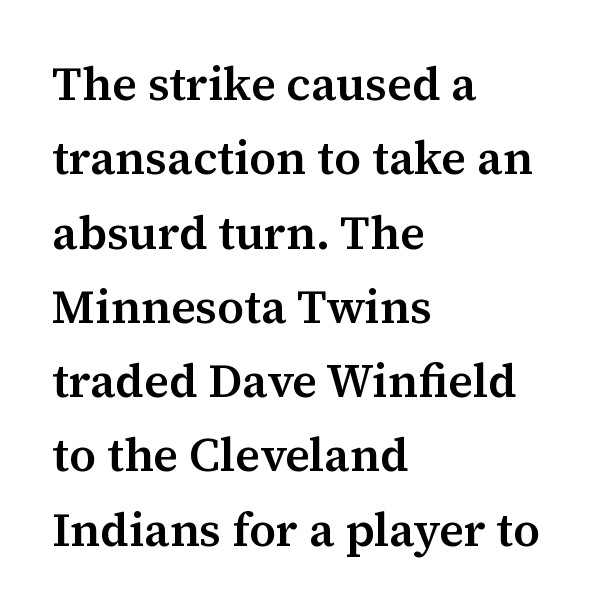
{"serif": "yes", "italic": "no", "bold": "semi", "weight": "semibold", "width": "normal", "stroke_contrast": "medium", "x_height": "medium", "monospaced": "no", "underline": "no", "align": "left", "line_spacing": "normal", "line_spacing_ratio": 1.58, "letter_spacing": "normal", "letter_spacing_em": 0.0, "glyph_px": 47}
